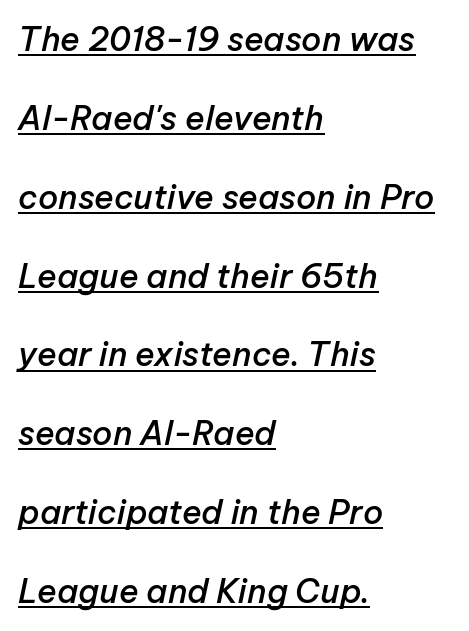
Does the copy run flush right? No — it runs flush left. The rendered words wear a rule along their underside. As a designer I'd log this as weight 600, semibold. Glyph-to-glyph distance matches everyday printed text.
